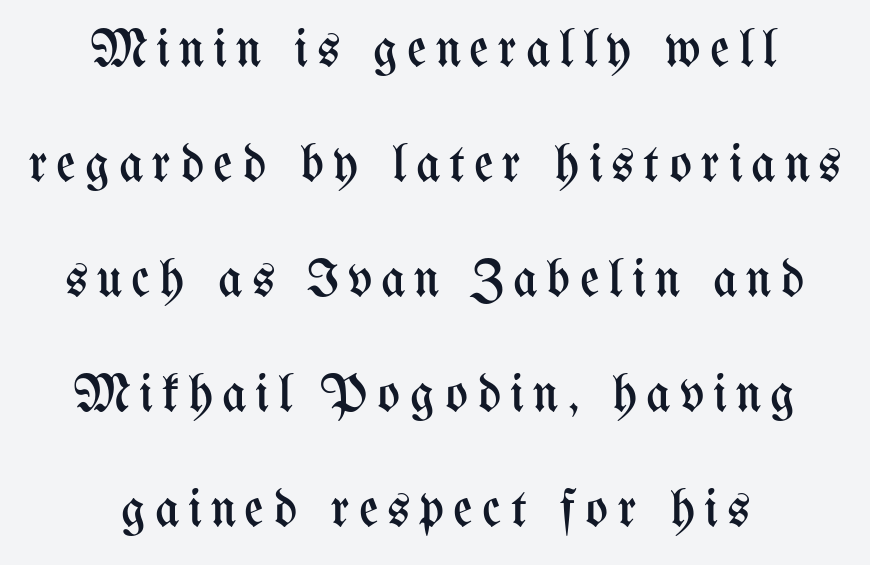
{"italic": "no", "bold": "no", "weight": "regular", "width": "condensed", "stroke_contrast": "medium", "x_height": "medium", "monospaced": "no", "underline": "no", "align": "center", "line_spacing": "loose", "line_spacing_ratio": 2.17, "glyph_px": 53}
